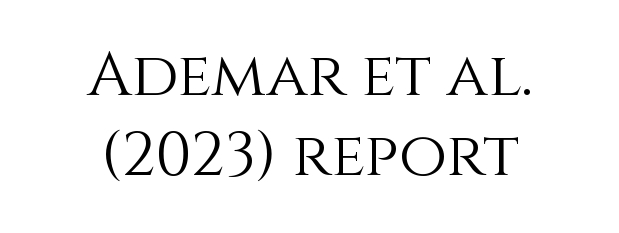
Underline: absent. In CSS terms this would be text-align: center. A typesetter would call this leading conventional body-copy spacing. Character widths vary here, with narrow letters taking less room than wide ones. Designer's note — italics off, roman on. Look at the tracking — it's just the regular setting, nothing added.
